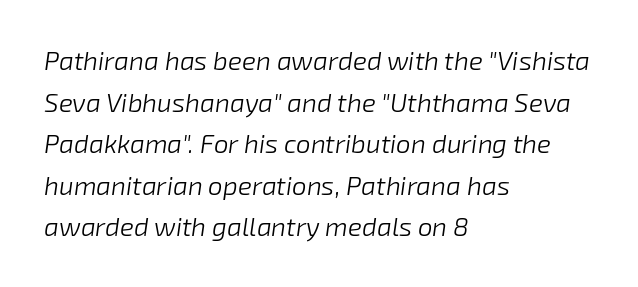
Q: Is the text bold? A: No.
Q: Is the text italic (slanted)? A: Yes, it leans right by about 8 degrees.
Q: Is the text underlined? A: No.
Q: How is the paragraph aligned? A: Left-aligned.
Q: Is the spacing between letters normal or unusually wide? A: Normal.
Q: Is the spacing between lines tight, normal or loose? A: Normal.
